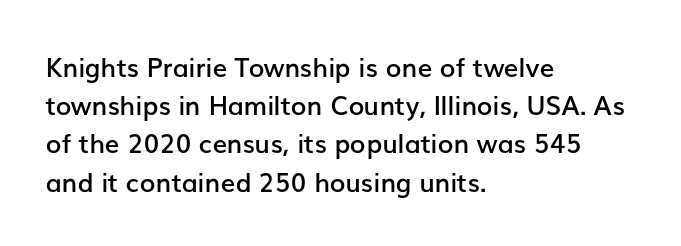
Q: Is the text bold? A: Semi-bold.
Q: Is the text italic (slanted)? A: No, it is upright.
Q: Is the text underlined? A: No.
Q: How is the paragraph aligned? A: Left-aligned.
Q: Is the spacing between letters normal or unusually wide? A: Normal.
Q: Is the spacing between lines tight, normal or loose? A: Normal.
